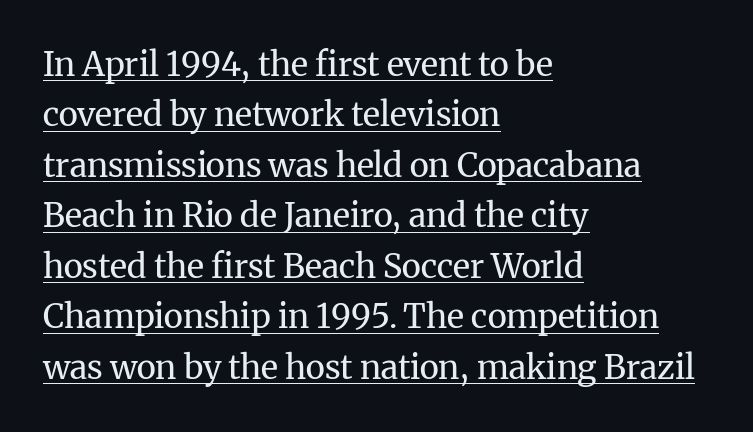
The image shows 33 px regular-weight serif type, upright; set left-aligned, normal line spacing (1.53x), normal letter spacing, underlined; medium stroke contrast and a medium x-height.
